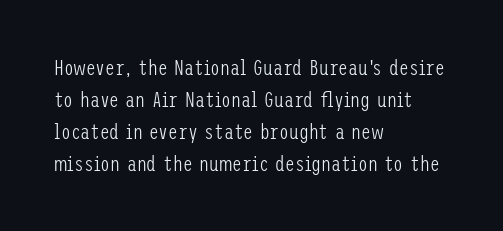
Weight: in the light-to-regular range. These lines keep a tight, regular rhythm from letter to letter. Any mark beneath the type? The region is blank. Left-aligned paragraph, ragged on the right. If you drew a line through each stem, it would be perfectly vertical. Honestly, the row spacing looks completely unremarkable.
